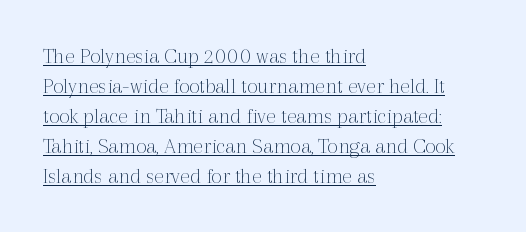
{"italic": "no", "bold": "no", "underline": "yes", "align": "left", "line_spacing": "normal", "line_spacing_ratio": 1.3, "letter_spacing": "normal", "letter_spacing_em": 0.0, "glyph_px": 23}
